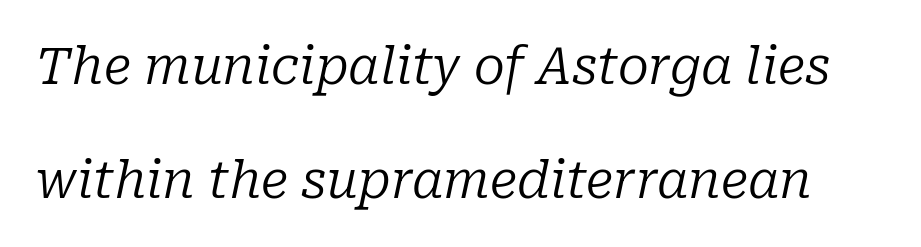
Words float on clear page, feet unadorned. The rendering uses a large line-height, opening up the rows. Weight class: somewhere from thin through regular. Do the characters align in a grid? No, the font is proportional. These lines were composed using italics.
